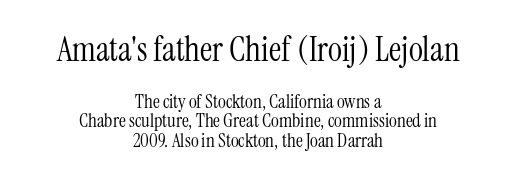
Q: Is the text bold? A: No.
Q: Is the text italic (slanted)? A: No, it is upright.
Q: Is the typeface a serif or a sans-serif typeface? A: Serif.
Q: Is the text underlined? A: No.
Q: How is the paragraph aligned? A: Centered.
Q: Is the spacing between letters normal or unusually wide? A: Normal.
Q: Is the spacing between lines tight, normal or loose? A: Tight.
Q: Which block of text is set in a larger size, the first (top) or the second (bottom)? A: The first (top) one.
Q: Width (condensed, normal, or wide)? A: Condensed.
Q: Stroke contrast? A: Medium.
Q: x-height? A: Medium.
Q: Monospaced? A: No.
